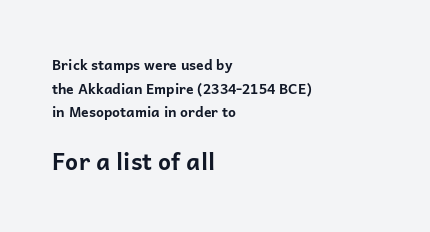
In terms of letterspacing, this is plain default setting. Scale increases going downward across the two blocks. The specimen omits any rule beneath the text block's lines. One-word summary of the alignment: left. Reading down the column, the eye jumps a familiar distance to each next line.
